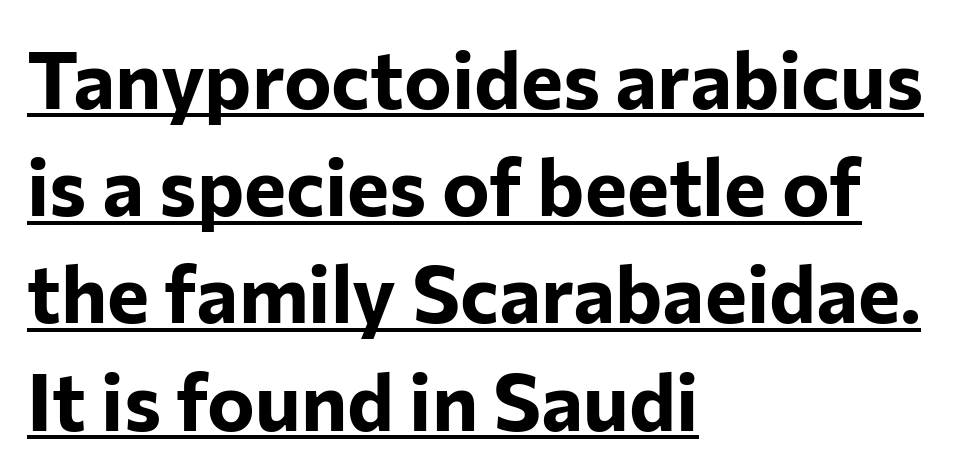
The image shows 80 px bold sans-serif type, upright; set left-aligned, normal line spacing (1.34x), normal letter spacing, underlined; low stroke contrast and a medium x-height.
